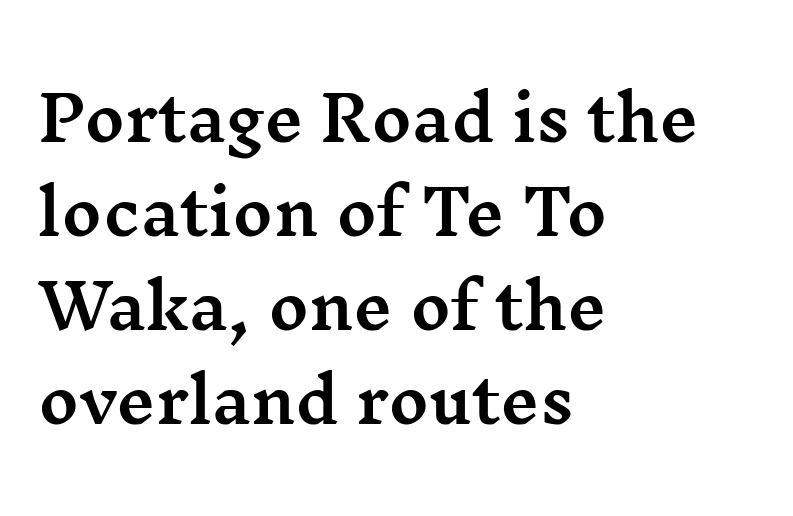
The image shows 61 px wide serif type, upright; set left-aligned, normal line spacing (1.54x), normal letter spacing, not underlined; medium stroke contrast and a medium x-height.
